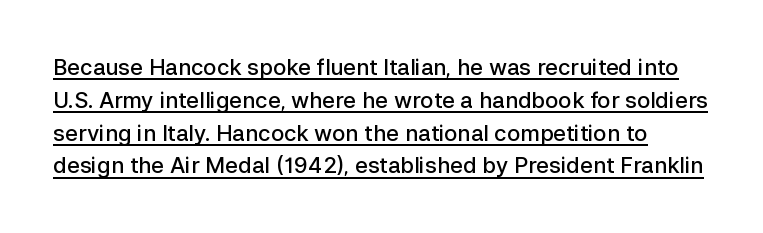
Q: Is the text bold? A: Semi-bold.
Q: Is the text italic (slanted)? A: No, it is upright.
Q: Is the text underlined? A: Yes.
Q: Is the spacing between letters normal or unusually wide? A: Normal.
Q: Is the spacing between lines tight, normal or loose? A: Normal.
